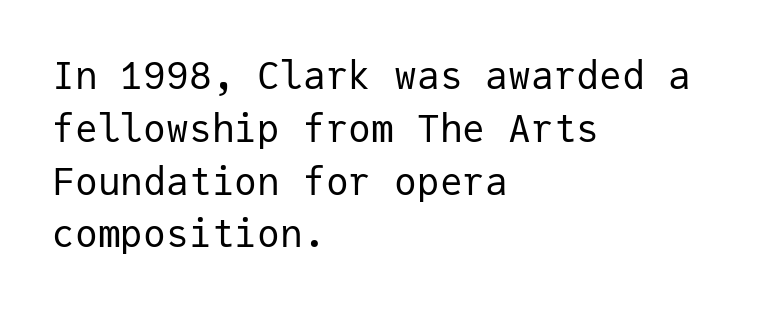
Each stroke keeps to a modest, everyday thickness or less. Every character here occupies the same horizontal width, giving the sample a typewriter-like rhythm. If you measured baseline to baseline, you'd find a middling distance. Look at the tracking — it's just the regular setting, nothing added. Rendered with straight, roman letterforms.
